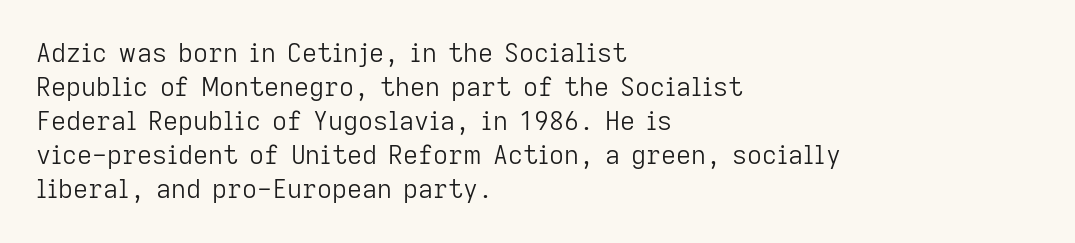
Q: Is the text bold? A: No.
Q: Is the text italic (slanted)? A: No, it is upright.
Q: Is the text underlined? A: No.
Q: How is the paragraph aligned? A: Left-aligned.
Q: Is the spacing between letters normal or unusually wide? A: Normal.
Q: Is the spacing between lines tight, normal or loose? A: Normal.
